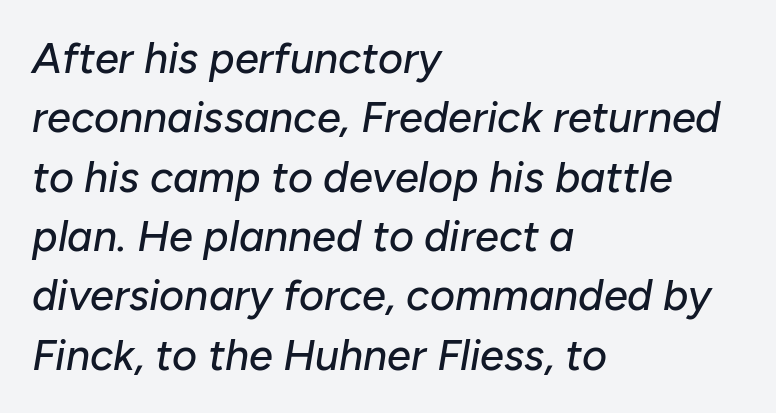
A typesetter would call this leading conventional body-copy spacing. Default kerning and tracking; the words read as compact shapes. A clean baseline with only descenders dipping below it. Do the characters align in a grid? No, the font is proportional.
